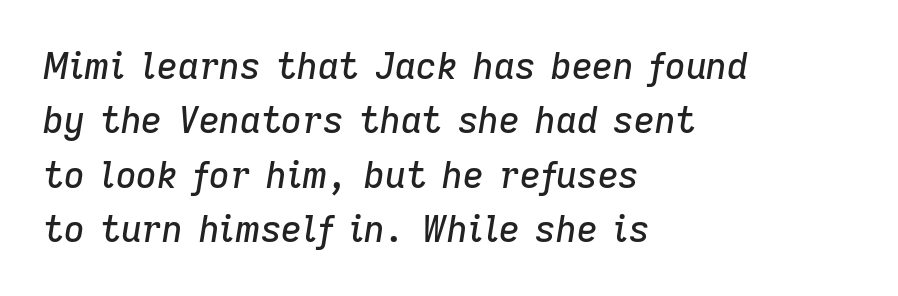
This sample has the flowing, uneven cadence of proportional lettering. The rendering uses a moderate line-height, typical for paragraphs. Notice how the passage keeps a crisp vertical edge on the left only. A typesetter would mark this as italic.
